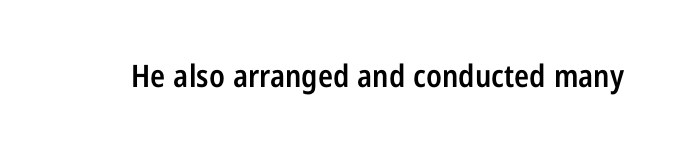
Q: Is the text bold? A: Semi-bold.
Q: Is the text italic (slanted)? A: No, it is upright.
Q: Is the typeface a serif or a sans-serif typeface? A: Sans-serif.
Q: Is the text underlined? A: No.
Q: Is the spacing between letters normal or unusually wide? A: Normal.
Q: Width (condensed, normal, or wide)? A: Condensed.
Q: Stroke contrast? A: Low.
Q: x-height? A: Medium.
Q: Monospaced? A: No.
